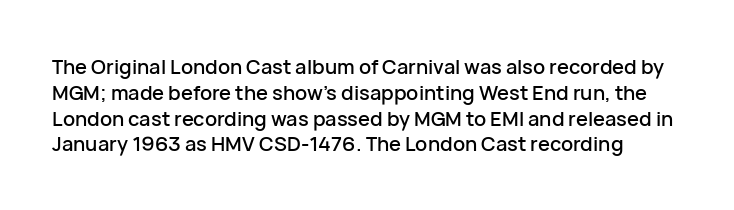
Q: Is the text italic (slanted)? A: No, it is upright.
Q: Is the text underlined? A: No.
Q: Is the spacing between letters normal or unusually wide? A: Normal.
Q: Is the spacing between lines tight, normal or loose? A: Normal.
